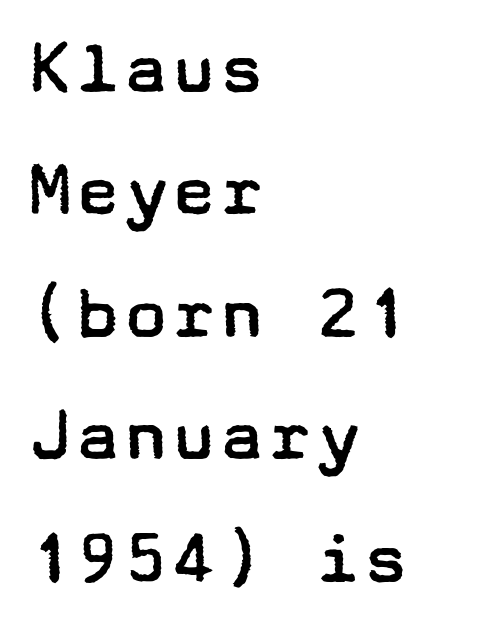
The image shows 80 px regular-weight, wide sans-serif type, upright; set left-aligned, normal line spacing (1.53x), normal letter spacing, not underlined; low stroke contrast and a medium x-height.
